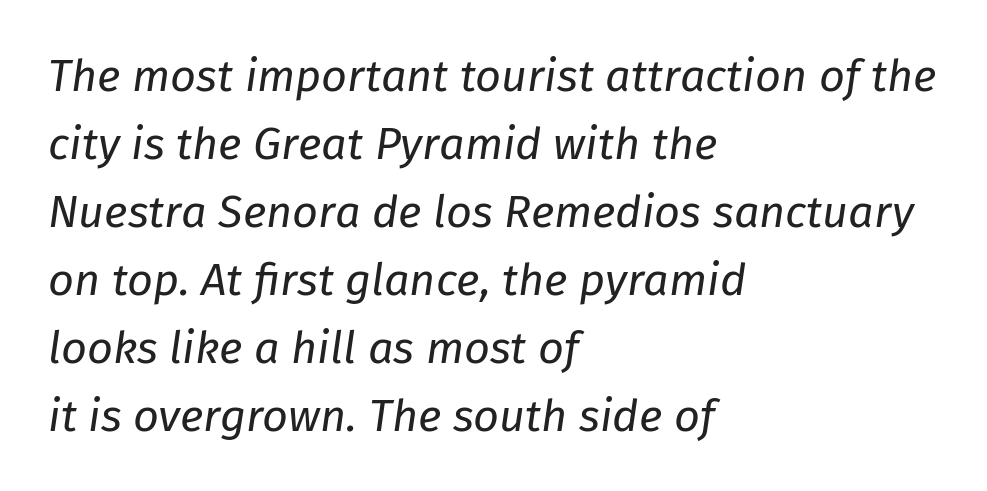
Q: Is the text bold? A: No.
Q: Is the text italic (slanted)? A: Yes, it leans right by about 8 degrees.
Q: Is the text underlined? A: No.
Q: How is the paragraph aligned? A: Left-aligned.
Q: Is the spacing between letters normal or unusually wide? A: Normal.
Q: Is the spacing between lines tight, normal or loose? A: Normal.
Q: Width (condensed, normal, or wide)? A: Normal.
Q: Stroke contrast? A: Low.
Q: x-height? A: Medium.
Q: Monospaced? A: No.
